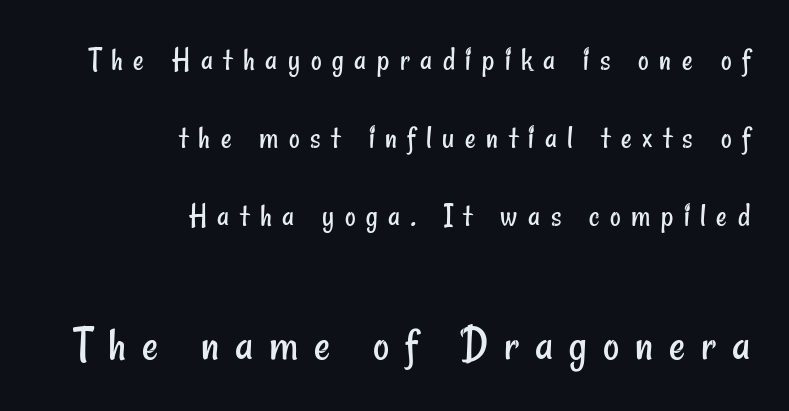
Q: Is the text bold? A: No.
Q: Is the typeface a serif or a sans-serif typeface? A: Sans-serif.
Q: Is the text underlined? A: No.
Q: How is the paragraph aligned? A: Right-aligned.
Q: Is the spacing between letters normal or unusually wide? A: Unusually wide.
Q: Is the spacing between lines tight, normal or loose? A: Loose.
Q: Which block of text is set in a larger size, the first (top) or the second (bottom)? A: The second (bottom) one.
Q: Width (condensed, normal, or wide)? A: Condensed.
Q: Stroke contrast? A: Low.
Q: x-height? A: Small.
Q: Monospaced? A: No.
